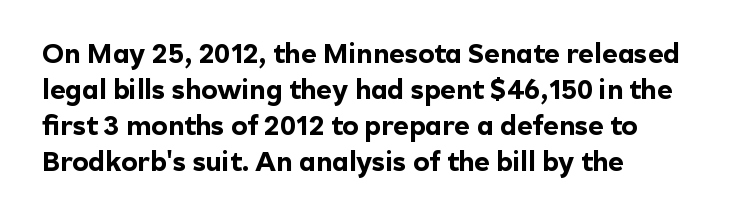
Q: Is the text bold? A: Yes.
Q: Is the text italic (slanted)? A: No, it is upright.
Q: Is the text underlined? A: No.
Q: How is the paragraph aligned? A: Left-aligned.
Q: Is the spacing between letters normal or unusually wide? A: Normal.
Q: Is the spacing between lines tight, normal or loose? A: Normal.
